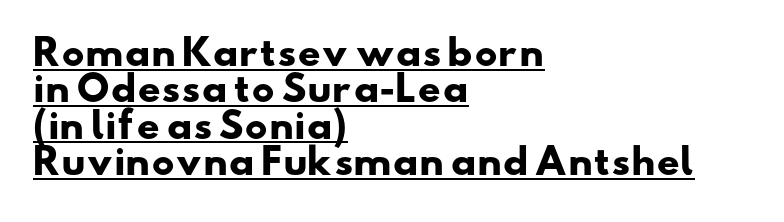
A student would call this left alignment; a typographer would say flush left, rag right. Quick note: interline space is minimal. The passage shown is emphatically bold. Typographically, this falls in the sans-serif category. There is no visible air inserted between adjacent glyphs. Emphasis is given by a line drawn under the lettering.
